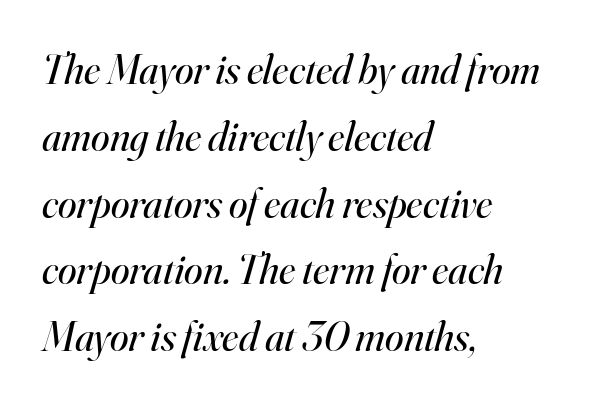
{"serif": "yes", "italic": "yes", "lean": "right", "slant_degrees": 16, "bold": "no", "weight": "regular", "width": "normal", "stroke_contrast": "high", "x_height": "small", "monospaced": "no", "underline": "no", "align": "left", "line_spacing": "normal", "line_spacing_ratio": 1.59, "letter_spacing": "normal", "letter_spacing_em": 0.0, "glyph_px": 42}
